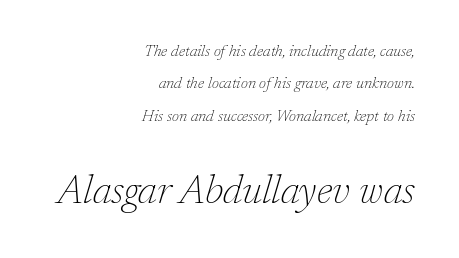
The type family on display is of the serif kind. Yep, that's italic — everything's leaning. A great deal of white space separates one row of letters from the next. The words here are not underlined. Observe the ordinary spacing: letters are neighbours, not strangers.
